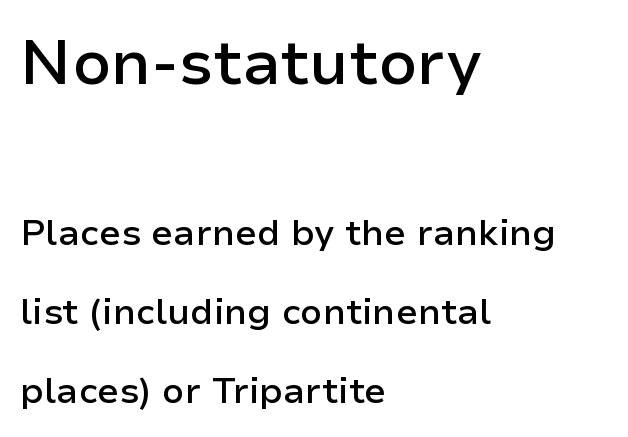
The image shows 63 px semibold sans-serif type, upright; set left-aligned, loose line spacing (2.19x), normal letter spacing, not underlined; the first (top) block is 1.75x larger; low stroke contrast and a medium x-height.
